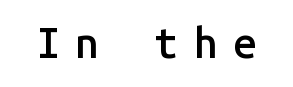
Q: Is the text bold? A: Semi-bold.
Q: Is the text italic (slanted)? A: No, it is upright.
Q: Is the typeface a serif or a sans-serif typeface? A: Sans-serif.
Q: Is the text underlined? A: No.
Q: Is the spacing between letters normal or unusually wide? A: Unusually wide.
Q: Width (condensed, normal, or wide)? A: Normal.
Q: Stroke contrast? A: Low.
Q: x-height? A: Medium.
Q: Monospaced? A: Yes.
